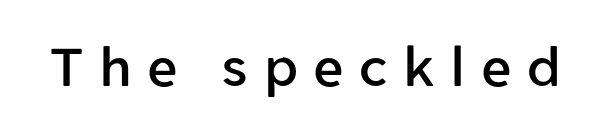
Q: Is the text italic (slanted)? A: No, it is upright.
Q: Is the typeface a serif or a sans-serif typeface? A: Sans-serif.
Q: Is the text underlined? A: No.
Q: Is the spacing between letters normal or unusually wide? A: Unusually wide.
Q: Width (condensed, normal, or wide)? A: Normal.
Q: Stroke contrast? A: Low.
Q: x-height? A: Medium.
Q: Monospaced? A: No.
